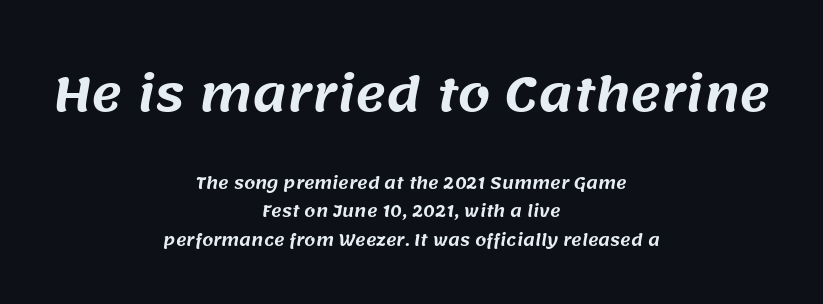
Q: Is the typeface a serif or a sans-serif typeface? A: Sans-serif.
Q: Is the text underlined? A: No.
Q: How is the paragraph aligned? A: Centered.
Q: Is the spacing between letters normal or unusually wide? A: Normal.
Q: Which block of text is set in a larger size, the first (top) or the second (bottom)? A: The first (top) one.
Q: Width (condensed, normal, or wide)? A: Normal.
Q: Stroke contrast? A: Medium.
Q: x-height? A: Large.
Q: Monospaced? A: No.
